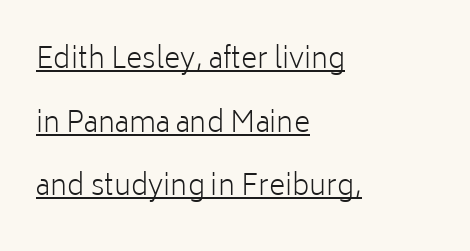
The image shows 28 px light sans-serif type, upright; set left-aligned, loose line spacing (2.27x), normal letter spacing, underlined; low stroke contrast and a medium x-height.
